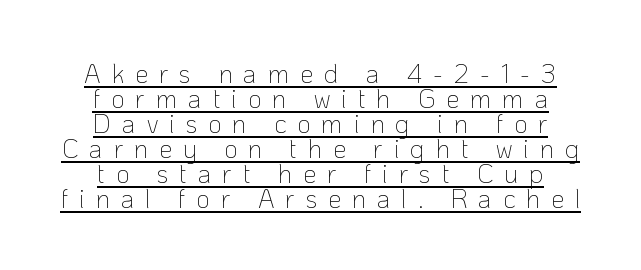
Ink coverage per letter is moderate at most. Beneath each row of characters lies a ruled line. Characters follow at a spacing far wider than the type designer built in. This is the regular roman posture of the typeface. Is there much room between lines? No — they nearly touch.
